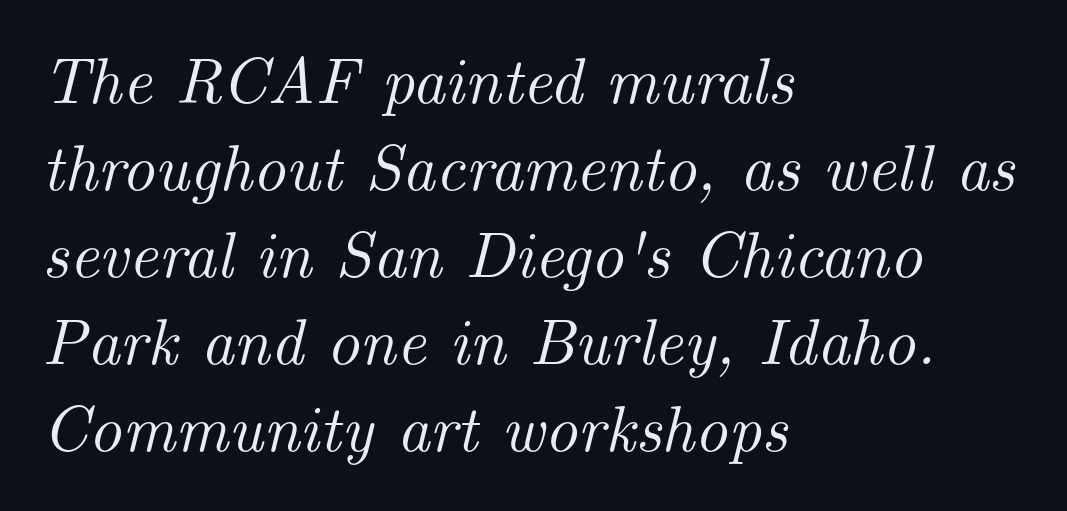
The image shows 65 px serif type, italic (leaning right); set left-aligned, normal line spacing (1.34x), normal letter spacing, not underlined; medium stroke contrast and a small x-height.
